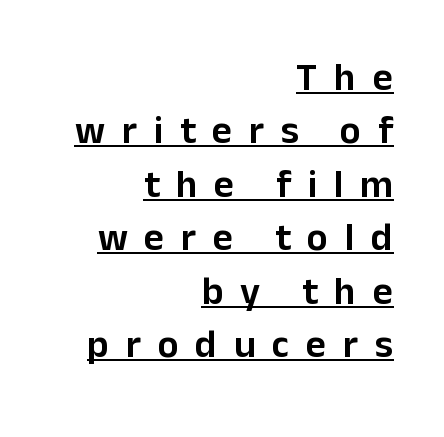
The image shows 39 px sans-serif type, upright; set right-aligned, normal line spacing (1.37x), unusually wide letter spacing (+0.43 em), underlined; low stroke contrast and a medium x-height.
